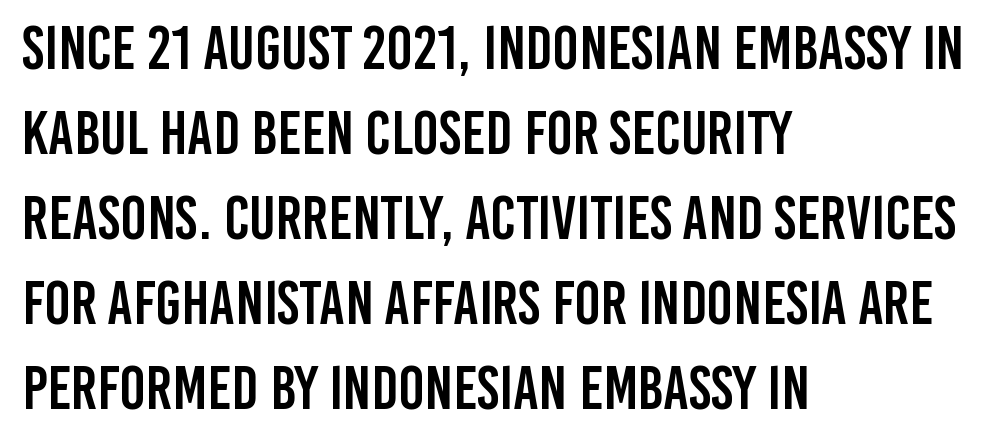
A typesetter would mark this as roman, not italic. Rows of type keep a routine distance in the vertical direction. Is this a fixed-width face? No — the glyphs have proportional, varying widths. Glance below the letters and you will spot only blank space.
